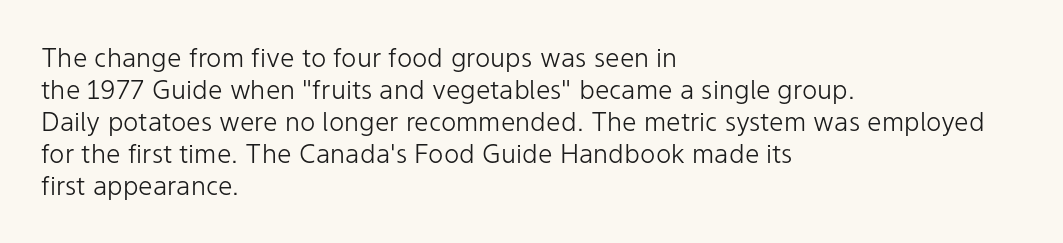
The passage shown is not underscored anywhere. Words appear dense and cohesive because spacing is normal. Alignment: flush left. Unlike italic type, these characters show no tilt at all.
